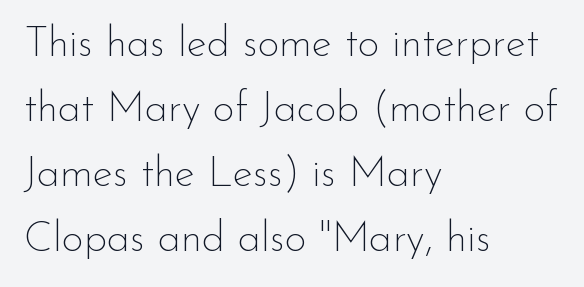
Letters rest on an invisible, unmarked baseline. These lines were composed using upright roman letters. The glyphs in this specimen are sans serif. The passage shown is not bold in any degree. The gaps between neighbouring characters are ordinary and unremarkable.
